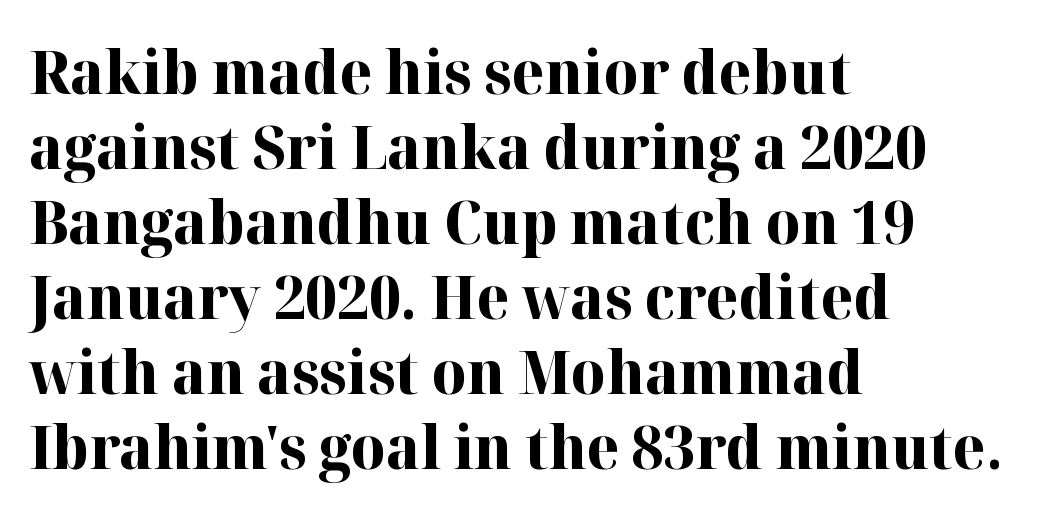
Q: Is the text bold? A: Yes.
Q: Is the text italic (slanted)? A: No, it is upright.
Q: Is the typeface a serif or a sans-serif typeface? A: Serif.
Q: Is the text underlined? A: No.
Q: How is the paragraph aligned? A: Left-aligned.
Q: Is the spacing between letters normal or unusually wide? A: Normal.
Q: Is the spacing between lines tight, normal or loose? A: Normal.
Q: Width (condensed, normal, or wide)? A: Normal.
Q: Stroke contrast? A: High.
Q: x-height? A: Medium.
Q: Monospaced? A: No.
